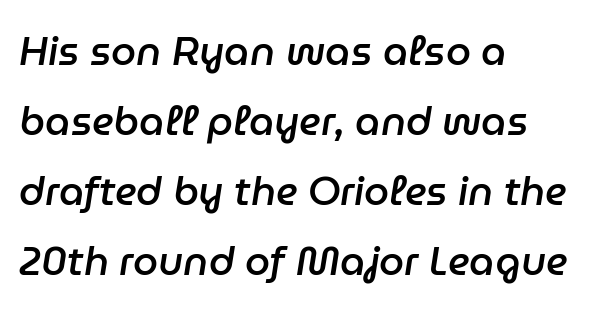
The image shows 40 px semibold type, italic (leaning right); set left-aligned, line spacing 1.75x, normal letter spacing, not underlined; low stroke contrast and a medium x-height.
